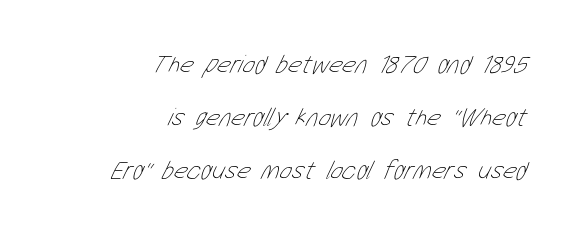
Caption: face not bold, strokes unweighted. Vertically, the passage feels expansive, rows floating well apart. The words here are not underlined. The letterforms sit shoulder to shoulder at normal distance. Casual observation: everything's shoved over to the right.
